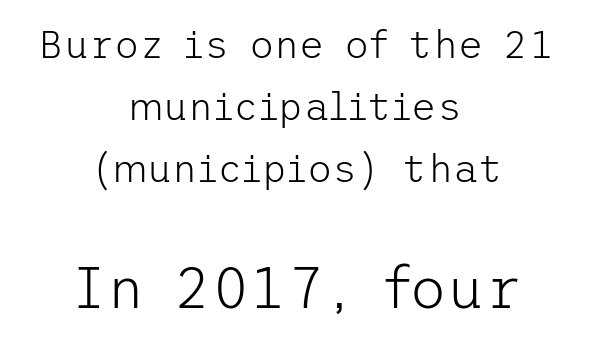
Baseline-to-baseline distance is the conventional proportion of letter height. Block two is the big one; block one sits smaller above it. If you folded the block vertically in half, each line would mirror itself in length. Notice how the stems are strictly vertical — no italics here.
